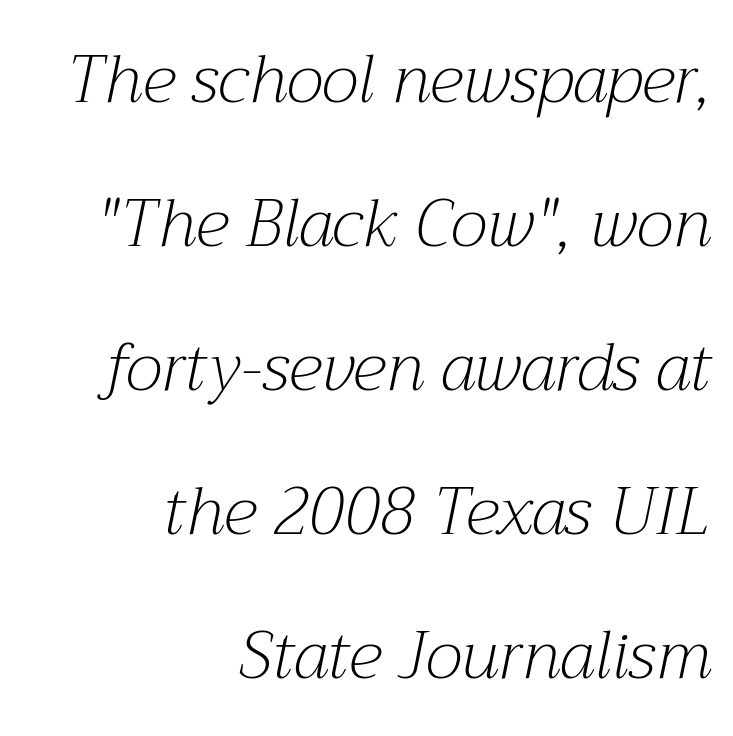
Q: Is the text bold? A: No.
Q: Is the text italic (slanted)? A: Yes, it leans right by about 12 degrees.
Q: Is the typeface a serif or a sans-serif typeface? A: Serif.
Q: Is the text underlined? A: No.
Q: How is the paragraph aligned? A: Right-aligned.
Q: Is the spacing between letters normal or unusually wide? A: Normal.
Q: Is the spacing between lines tight, normal or loose? A: Loose.
Q: Width (condensed, normal, or wide)? A: Normal.
Q: Stroke contrast? A: Medium.
Q: x-height? A: Medium.
Q: Monospaced? A: No.
